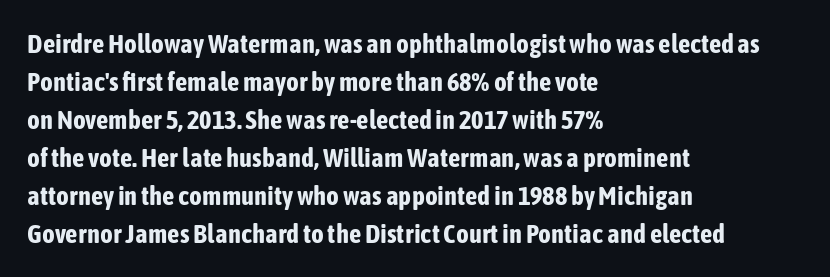
Q: Is the text bold? A: Yes.
Q: Is the text italic (slanted)? A: No, it is upright.
Q: Is the text underlined? A: No.
Q: How is the paragraph aligned? A: Left-aligned.
Q: Is the spacing between letters normal or unusually wide? A: Normal.
Q: Is the spacing between lines tight, normal or loose? A: Normal.
